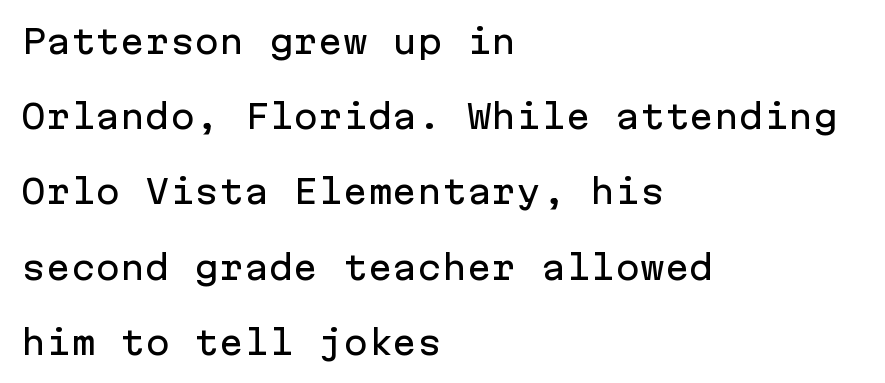
The image shows 33 px sans-serif type, upright, monospaced; set left-aligned, loose line spacing (2.28x), normal letter spacing, not underlined; low stroke contrast and a medium x-height.
